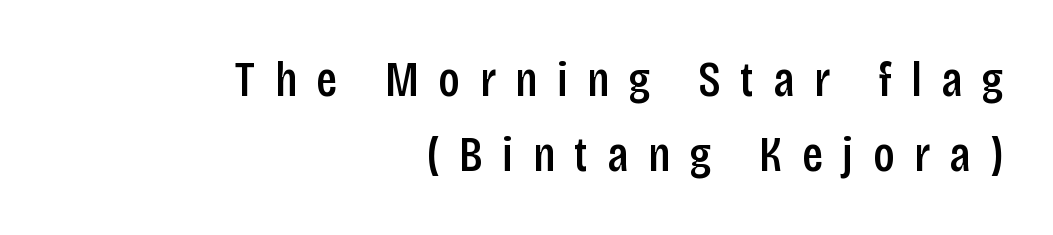
Q: Is the text bold? A: Semi-bold.
Q: Is the text italic (slanted)? A: No, it is upright.
Q: Is the typeface a serif or a sans-serif typeface? A: Sans-serif.
Q: Is the text underlined? A: No.
Q: How is the paragraph aligned? A: Right-aligned.
Q: Is the spacing between letters normal or unusually wide? A: Unusually wide.
Q: Is the spacing between lines tight, normal or loose? A: Normal.
Q: Width (condensed, normal, or wide)? A: Condensed.
Q: Stroke contrast? A: Low.
Q: x-height? A: Large.
Q: Monospaced? A: No.
